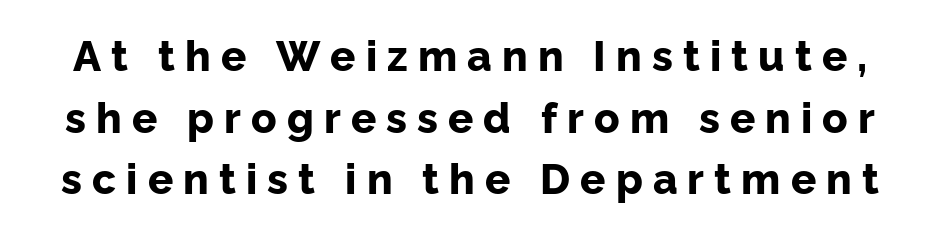
The image shows 42 px bold sans-serif type, upright; set normal line spacing (1.47x), unusually wide letter spacing (+0.24 em), not underlined; low stroke contrast and a medium x-height.
